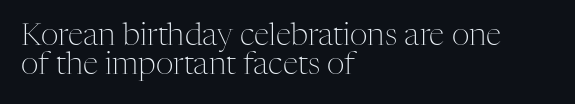
Q: Is the text bold? A: No.
Q: Is the text italic (slanted)? A: No, it is upright.
Q: Is the typeface a serif or a sans-serif typeface? A: Serif.
Q: Is the text underlined? A: No.
Q: How is the paragraph aligned? A: Left-aligned.
Q: Is the spacing between letters normal or unusually wide? A: Normal.
Q: Is the spacing between lines tight, normal or loose? A: Tight.
Q: Width (condensed, normal, or wide)? A: Normal.
Q: Stroke contrast? A: Medium.
Q: x-height? A: Medium.
Q: Monospaced? A: No.
